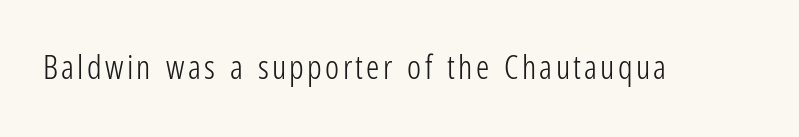
Check where the strokes stop: nothing finishes them off — pure sans. No chunkiness to these letters — they're not bold. Note the varied advance widths — an 'i' is clearly narrower than an 'm'. Letters rest on an invisible, unmarked baseline. Style check: upright.
